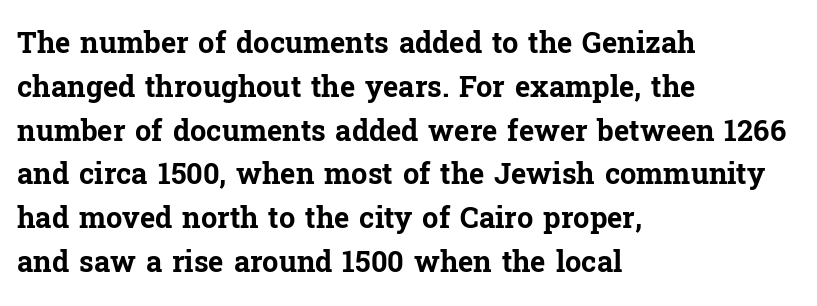
Think of a printed novel: that variable character pitch is what you see here. Which margin do the lines hug? The left one — the right edge is uneven. This is roman type, the default non-slanted kind. The face used here is rendered with its standard letterfit.
